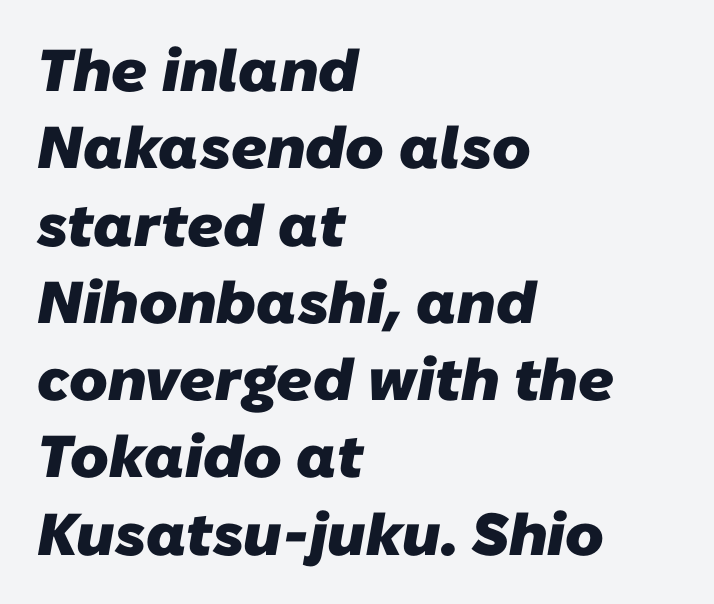
Q: Is the text bold? A: Yes.
Q: Is the typeface a serif or a sans-serif typeface? A: Sans-serif.
Q: Is the text underlined? A: No.
Q: How is the paragraph aligned? A: Left-aligned.
Q: Is the spacing between letters normal or unusually wide? A: Normal.
Q: Is the spacing between lines tight, normal or loose? A: Normal.
Q: Width (condensed, normal, or wide)? A: Normal.
Q: Stroke contrast? A: Low.
Q: x-height? A: Medium.
Q: Monospaced? A: No.
